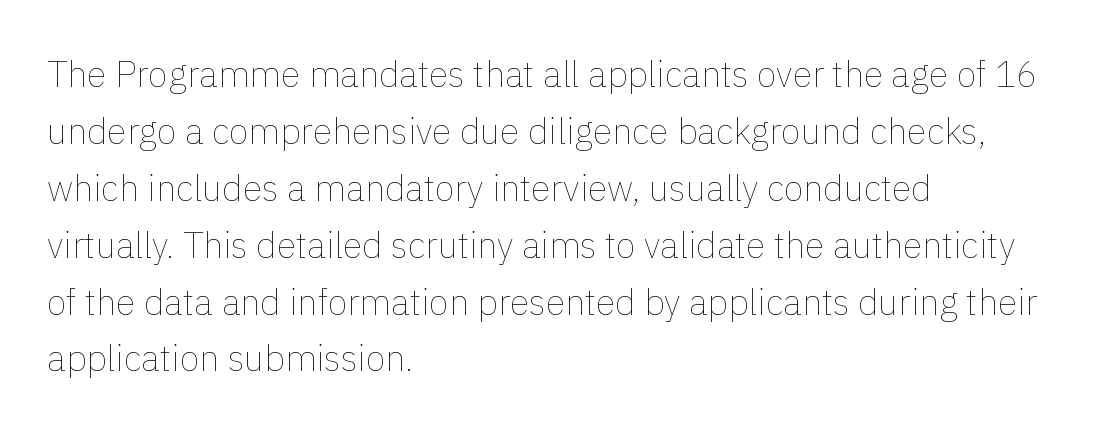
Q: Is the text bold? A: No.
Q: Is the text italic (slanted)? A: No, it is upright.
Q: Is the text underlined? A: No.
Q: How is the paragraph aligned? A: Left-aligned.
Q: Is the spacing between letters normal or unusually wide? A: Normal.
Q: Is the spacing between lines tight, normal or loose? A: Normal.
Q: Width (condensed, normal, or wide)? A: Normal.
Q: Stroke contrast? A: Low.
Q: x-height? A: Medium.
Q: Monospaced? A: No.
